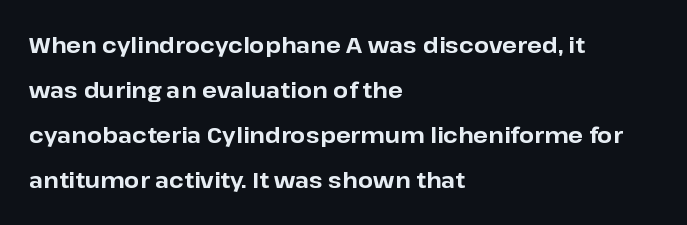
The horizontal fit of the characters is conventional and even. The line-height multiplier appears high, well above default. The paragraph shown leans on its left margin. Letters rest on an invisible, unmarked baseline.
